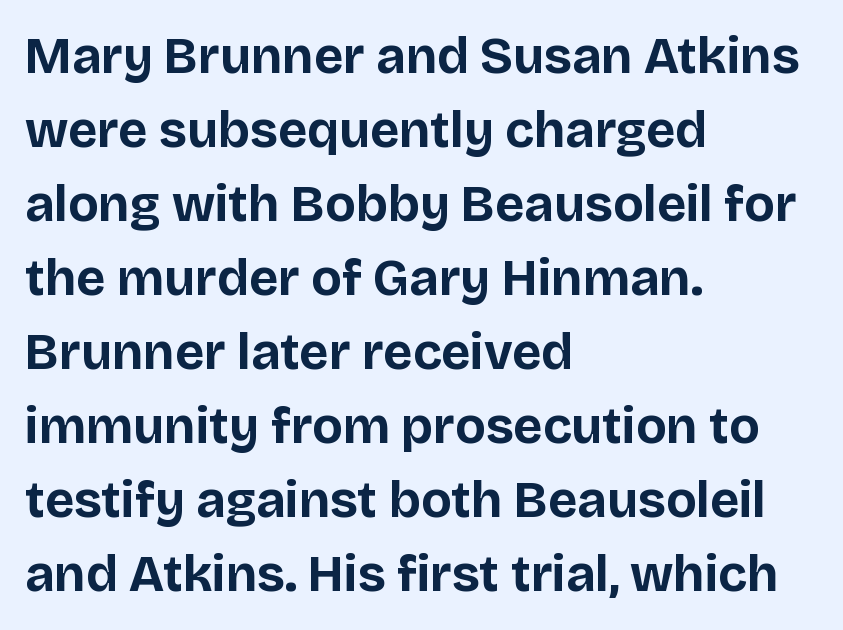
Q: Is the text bold? A: Yes.
Q: Is the text italic (slanted)? A: No, it is upright.
Q: Is the typeface a serif or a sans-serif typeface? A: Sans-serif.
Q: Is the text underlined? A: No.
Q: How is the paragraph aligned? A: Left-aligned.
Q: Is the spacing between letters normal or unusually wide? A: Normal.
Q: Is the spacing between lines tight, normal or loose? A: Normal.
Q: Width (condensed, normal, or wide)? A: Normal.
Q: Stroke contrast? A: Low.
Q: x-height? A: Large.
Q: Monospaced? A: No.
